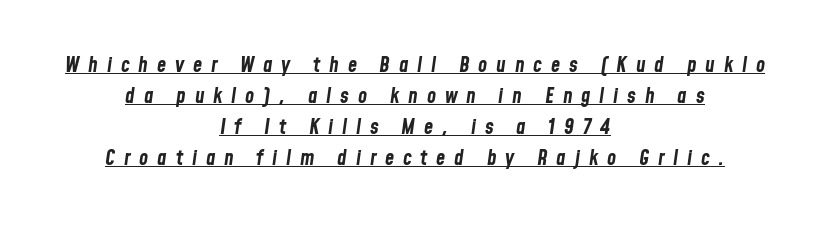
Q: Is the text bold? A: Yes.
Q: Is the text italic (slanted)? A: Yes, it leans right by about 8 degrees.
Q: Is the text underlined? A: Yes.
Q: How is the paragraph aligned? A: Centered.
Q: Is the spacing between letters normal or unusually wide? A: Unusually wide.
Q: Is the spacing between lines tight, normal or loose? A: Normal.
